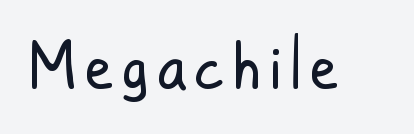
Character widths vary here, with narrow letters taking less room than wide ones. Nope, no serifs anywhere on these letters. Does the lettering tilt? It doesn't — this is upright. The gap between lines stays unmarked.
